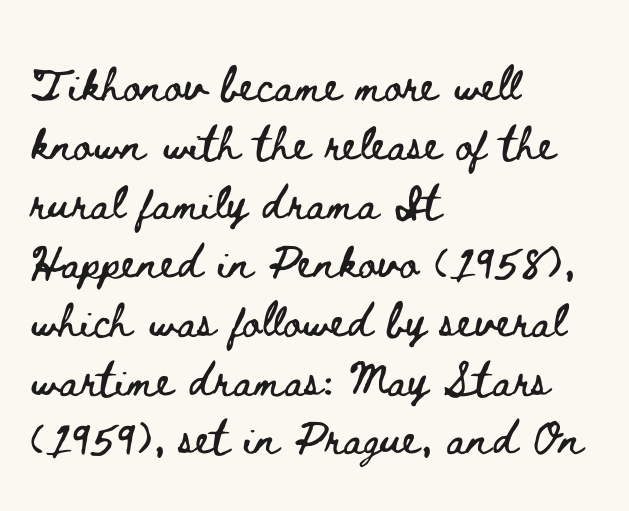
How are the letters spaced? Ordinarily, with no added tracking. The lines are quadded left. Leading matches the norm, producing a regular column. Just letters on the line, the space beneath them empty.
